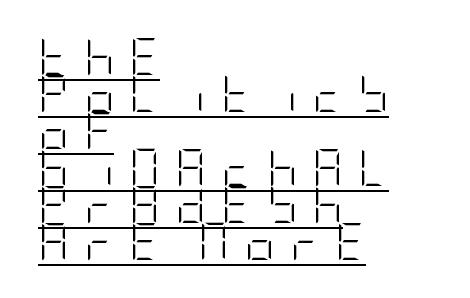
Q: Is the text bold? A: No.
Q: Is the text italic (slanted)? A: No, it is upright.
Q: Is the typeface a serif or a sans-serif typeface? A: Sans-serif.
Q: Is the text underlined? A: Yes.
Q: How is the paragraph aligned? A: Left-aligned.
Q: Is the spacing between letters normal or unusually wide? A: Unusually wide.
Q: Is the spacing between lines tight, normal or loose? A: Tight.
Q: Width (condensed, normal, or wide)? A: Condensed.
Q: Stroke contrast? A: Low.
Q: x-height? A: Large.
